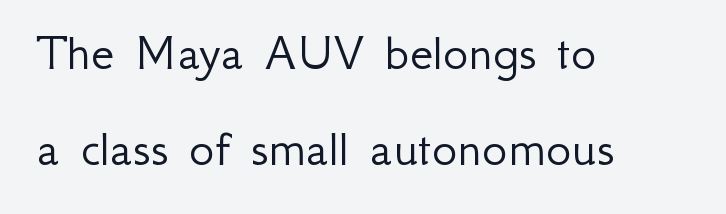
The image shows 53 px light sans-serif type, upright; set left-aligned, line spacing 1.81x, normal letter spacing, not underlined; low stroke contrast and a small x-height.
